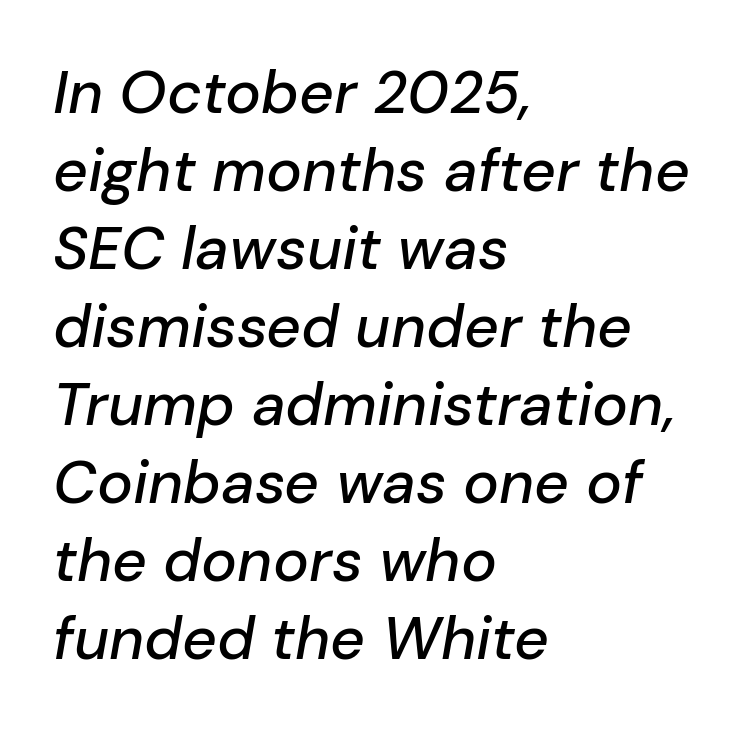
Leading: standard. Check the space under the baseline: it is left empty. This is oblique type, the kind used for emphasis or titles. Spacing between characters is what you'd get straight out of the box. Note the varied advance widths — an 'i' is clearly narrower than an 'm'.
